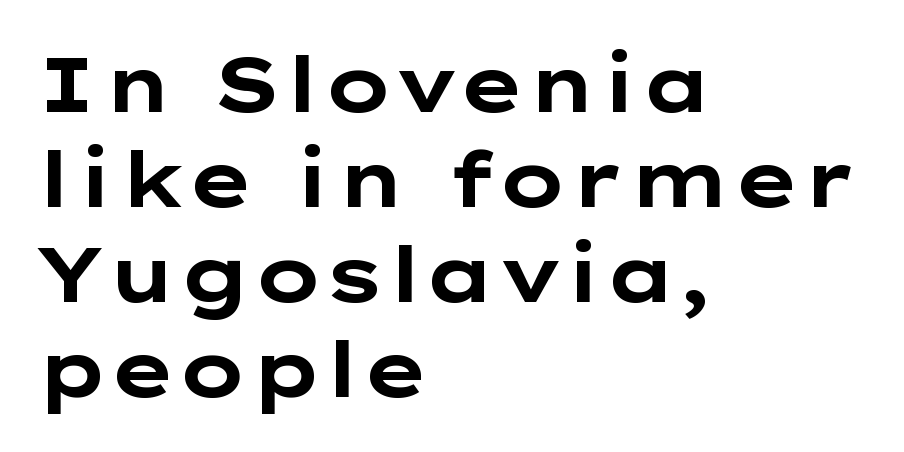
Q: Is the text bold? A: Yes.
Q: Is the text italic (slanted)? A: No, it is upright.
Q: Is the typeface a serif or a sans-serif typeface? A: Sans-serif.
Q: Is the text underlined? A: No.
Q: How is the paragraph aligned? A: Left-aligned.
Q: Is the spacing between letters normal or unusually wide? A: Normal.
Q: Width (condensed, normal, or wide)? A: Wide.
Q: Stroke contrast? A: Low.
Q: x-height? A: Medium.
Q: Monospaced? A: No.
